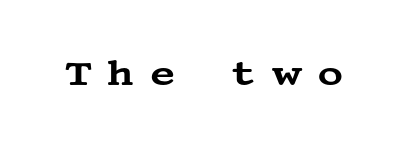
The image shows 36 px wide serif type, upright; set unusually wide letter spacing (+0.43 em), not underlined; medium stroke contrast and a large x-height.
